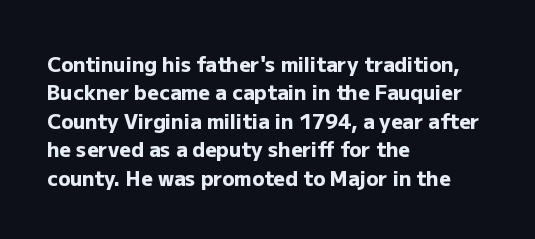
The image shows 20 px bold type, upright; set left-aligned, normal line spacing (1.42x), normal letter spacing, not underlined.
